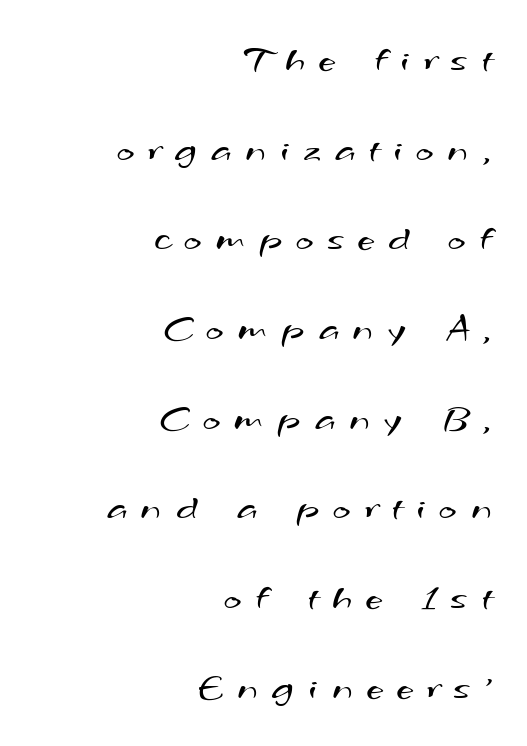
The image shows 38 px regular-weight, wide sans-serif type; set right-aligned, loose line spacing (2.36x), unusually wide letter spacing (+0.37 em), not underlined; medium stroke contrast and a small x-height.
